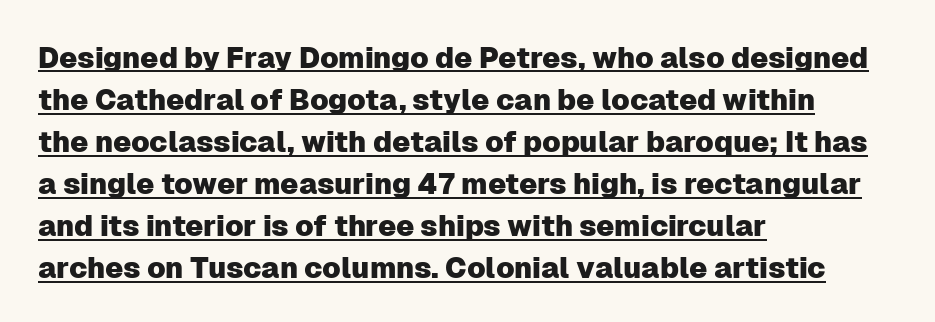
The image shows 29 px sans-serif type, upright; set left-aligned, normal line spacing (1.45x), normal letter spacing, underlined; low stroke contrast and a medium x-height.
